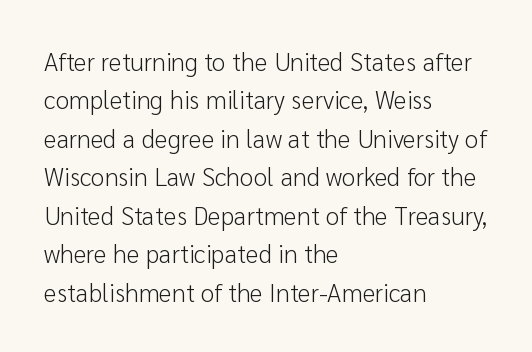
{"italic": "no", "bold": "no", "underline": "no", "align": "left", "line_spacing": "normal", "line_spacing_ratio": 1.54, "letter_spacing": "normal", "letter_spacing_em": 0.0, "glyph_px": 25}
